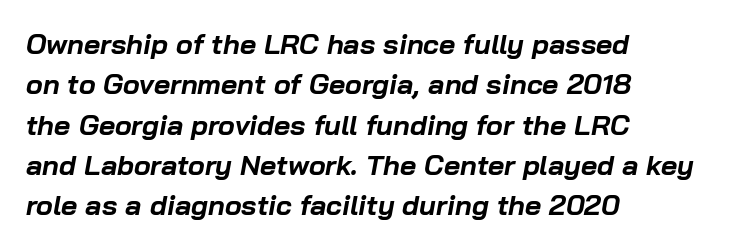
{"italic": "yes", "lean": "right", "slant_degrees": 10, "bold": "yes", "weight": "bold", "width": "normal", "stroke_contrast": "low", "x_height": "medium", "monospaced": "no", "underline": "no", "align": "left", "line_spacing": "normal", "line_spacing_ratio": 1.44, "letter_spacing": "normal", "letter_spacing_em": 0.0, "glyph_px": 28}
